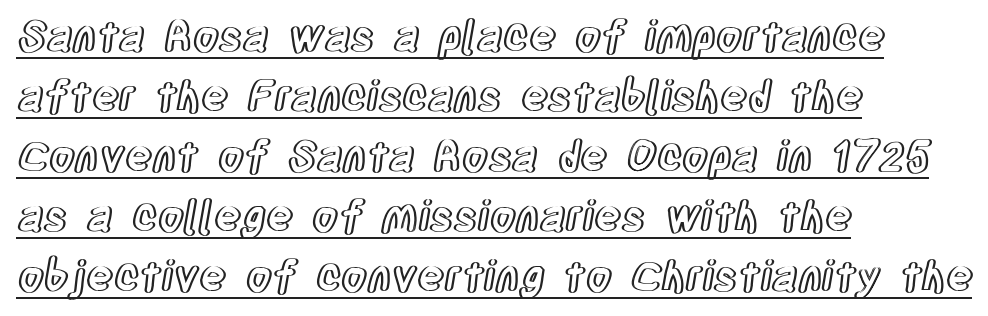
{"width": "condensed", "x_height": "large", "monospaced": "no", "underline": "yes", "align": "left", "line_spacing": "normal", "line_spacing_ratio": 1.43, "letter_spacing": "normal", "letter_spacing_em": 0.0, "glyph_px": 42}
